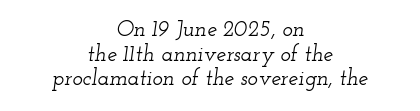
Neither beginnings nor endings align; midpoints do. The space beneath each line is pristine and unruled. It's the slanting kind of type. Inter-character spacing is left at the font's built-in metrics.
